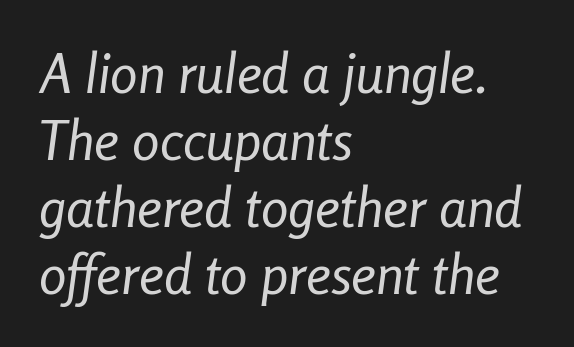
Bare-footed words on every line. Tracking value appears to be zero — textbook default spacing. Line starts are locked; line ends wander. In terms of posture, this sample is oblique. Proportional: the letters do not fall into vertical columns.
